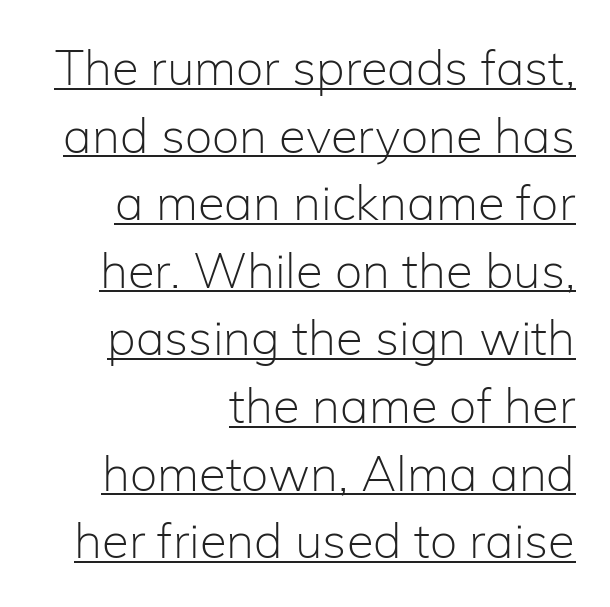
Q: Is the text bold? A: No.
Q: Is the text italic (slanted)? A: No, it is upright.
Q: Is the typeface a serif or a sans-serif typeface? A: Sans-serif.
Q: Is the text underlined? A: Yes.
Q: How is the paragraph aligned? A: Right-aligned.
Q: Is the spacing between letters normal or unusually wide? A: Normal.
Q: Is the spacing between lines tight, normal or loose? A: Normal.
Q: Width (condensed, normal, or wide)? A: Normal.
Q: Stroke contrast? A: Low.
Q: x-height? A: Medium.
Q: Monospaced? A: No.
